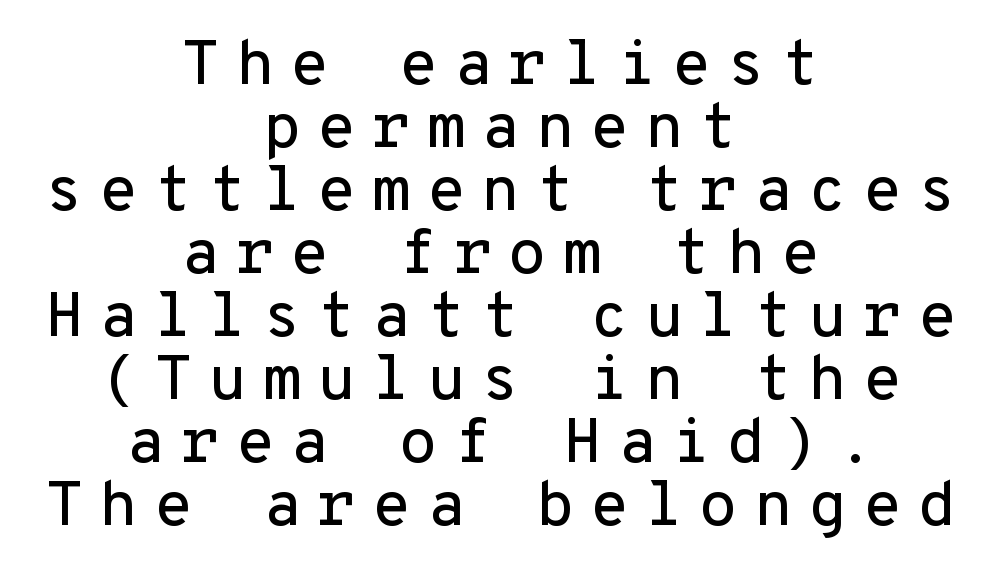
Q: Is the text italic (slanted)? A: No, it is upright.
Q: Is the typeface a serif or a sans-serif typeface? A: Sans-serif.
Q: Is the text underlined? A: No.
Q: How is the paragraph aligned? A: Centered.
Q: Is the spacing between letters normal or unusually wide? A: Unusually wide.
Q: Is the spacing between lines tight, normal or loose? A: Tight.
Q: Width (condensed, normal, or wide)? A: Normal.
Q: Stroke contrast? A: Low.
Q: x-height? A: Medium.
Q: Monospaced? A: Yes.
